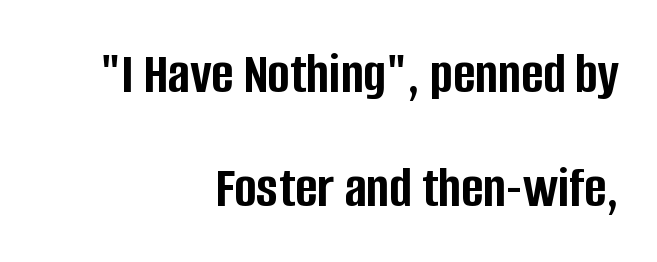
Typesetter's note: full bold, strokes at maximum text heaviness. Characters follow at the spacing the type designer built in. The letters stand straight up with perfectly vertical stems. What kind of face is this? One without serifs — a sans.
